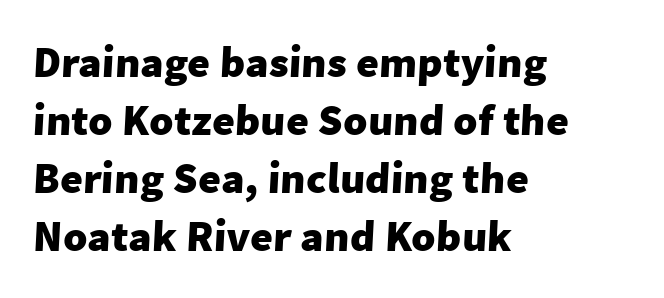
The image shows 44 px heavy sans-serif type; set left-aligned, normal line spacing (1.32x), normal letter spacing, not underlined; low stroke contrast and a medium x-height.
